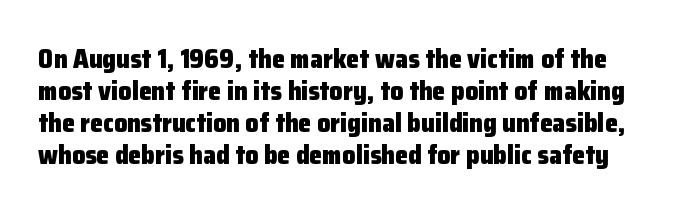
{"italic": "no", "bold": "yes", "underline": "no", "line_spacing_ratio": 1.23, "letter_spacing": "normal", "letter_spacing_em": 0.0, "glyph_px": 26}
